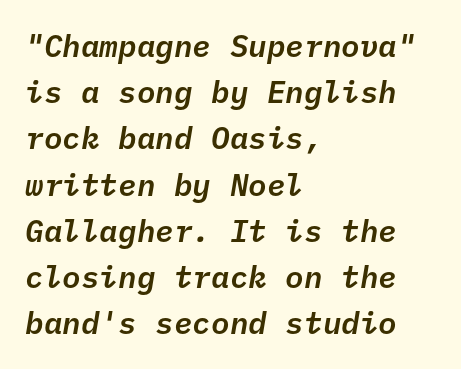
Q: Is the text italic (slanted)? A: Yes, it leans right by about 10 degrees.
Q: Is the text underlined? A: No.
Q: How is the paragraph aligned? A: Left-aligned.
Q: Is the spacing between letters normal or unusually wide? A: Normal.
Q: Is the spacing between lines tight, normal or loose? A: Normal.
Q: Width (condensed, normal, or wide)? A: Normal.
Q: Stroke contrast? A: Low.
Q: x-height? A: Medium.
Q: Monospaced? A: Yes.
